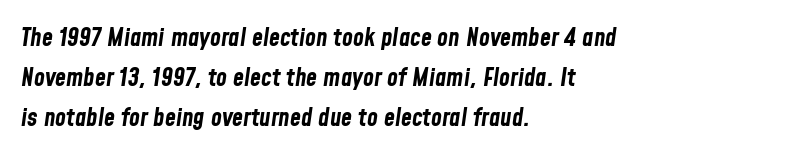
{"italic": "yes", "lean": "right", "slant_degrees": 8, "bold": "yes", "underline": "no", "align": "left", "line_spacing": "normal", "line_spacing_ratio": 1.6, "letter_spacing": "normal", "letter_spacing_em": 0.0, "glyph_px": 25}
